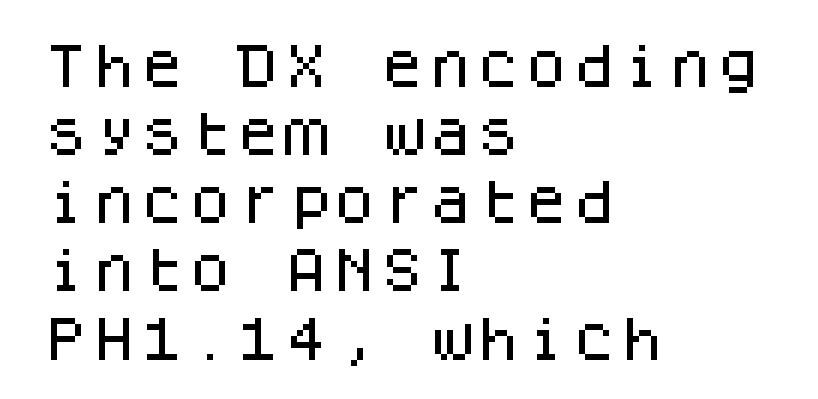
{"serif": "no", "italic": "no", "width": "normal", "stroke_contrast": "low", "x_height": "large", "monospaced": "yes", "underline": "no", "align": "left", "line_spacing": "normal", "line_spacing_ratio": 1.42, "letter_spacing": "normal", "letter_spacing_em": 0.0, "glyph_px": 48}
